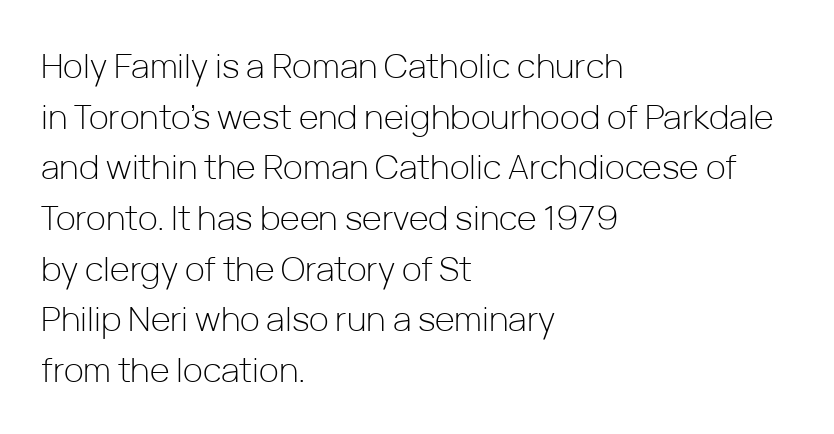
The lines sit at an ordinary, default distance from one another. The designer went with a sans here, leaving each stem footless. You could not count columns in this text — the font is proportionally spaced. The rendering anchors every line to the left-hand side. Tall strokes in this sample are plumb rather than angled.
